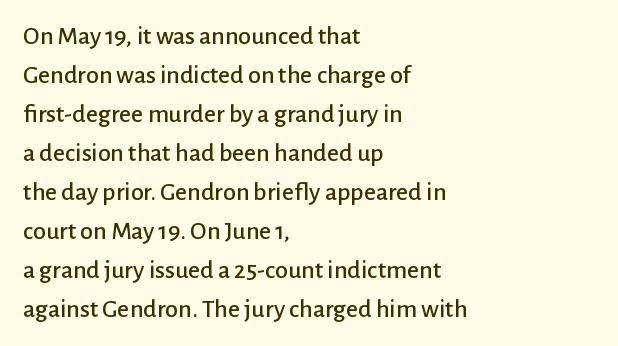
Q: Is the text italic (slanted)? A: No, it is upright.
Q: Is the text underlined? A: No.
Q: How is the paragraph aligned? A: Left-aligned.
Q: Is the spacing between letters normal or unusually wide? A: Normal.
Q: Is the spacing between lines tight, normal or loose? A: Normal.
